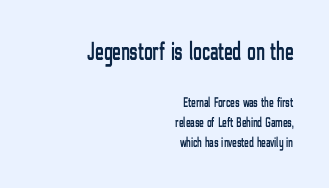
{"italic": "no", "underline": "no", "align": "right", "line_spacing": "normal", "line_spacing_ratio": 1.43, "letter_spacing": "normal", "letter_spacing_em": 0.0, "larger_block": "first", "size_ratio": 1.86, "glyph_px": 26}
